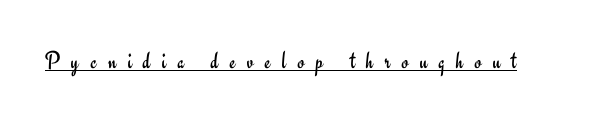
{"bold": "no", "underline": "yes", "letter_spacing": "wide", "letter_spacing_em": 0.45, "glyph_px": 25}
